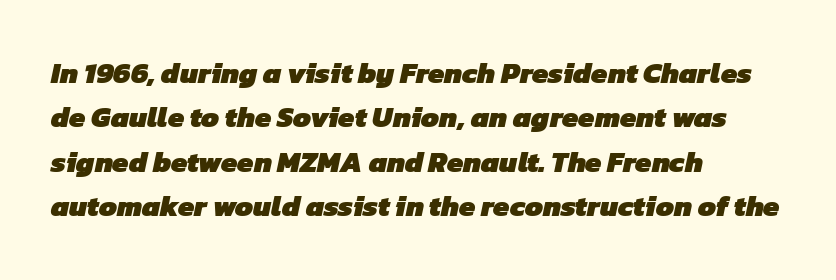
Words float on clear page, feet unadorned. You'd pick this weight for a headline — it's a proper bold. Whoever set this chose a conventional vertical rhythm. Standard letterfit; no display-style spreading of the glyphs. Proportional: the letters do not fall into vertical columns. If you drew a ruler down the left edge, every line would touch it.
